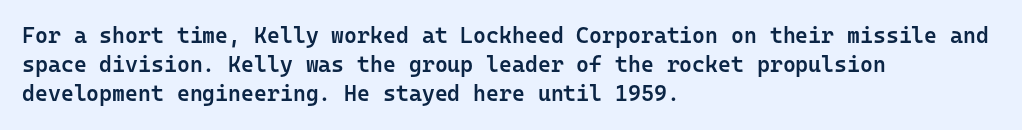
The image shows 22 px text type, upright; set left-aligned, normal line spacing (1.32x), normal letter spacing, not underlined.
